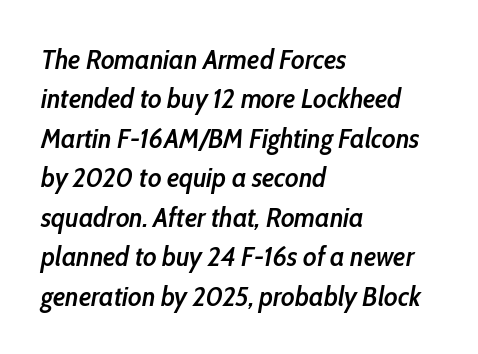
Q: Is the text bold? A: Semi-bold.
Q: Is the text italic (slanted)? A: Yes, it leans right by about 10 degrees.
Q: Is the text underlined? A: No.
Q: How is the paragraph aligned? A: Left-aligned.
Q: Is the spacing between letters normal or unusually wide? A: Normal.
Q: Is the spacing between lines tight, normal or loose? A: Normal.
Q: Width (condensed, normal, or wide)? A: Condensed.
Q: Stroke contrast? A: Low.
Q: x-height? A: Medium.
Q: Monospaced? A: No.
